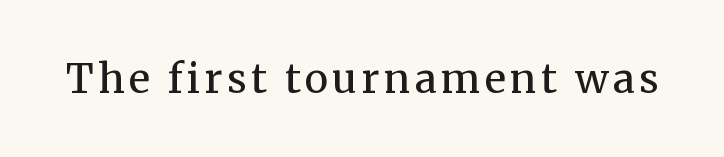
{"serif": "yes", "italic": "no", "bold": "no", "weight": "regular", "width": "normal", "stroke_contrast": "medium", "x_height": "medium", "monospaced": "no", "underline": "no", "glyph_px": 40}
